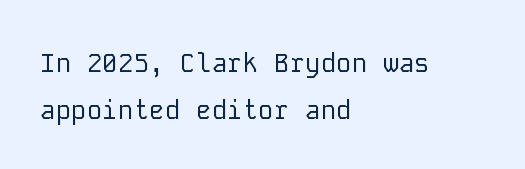
The image shows 26 px text type, upright; set left-aligned, line spacing 1.81x, normal letter spacing, not underlined.
